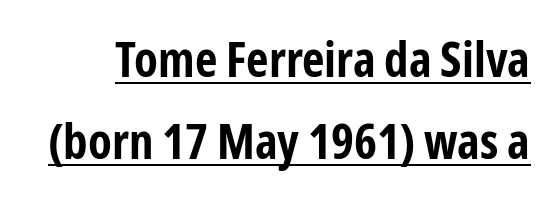
Q: Is the text bold? A: Yes.
Q: Is the text italic (slanted)? A: No, it is upright.
Q: Is the typeface a serif or a sans-serif typeface? A: Sans-serif.
Q: Is the text underlined? A: Yes.
Q: Is the spacing between letters normal or unusually wide? A: Normal.
Q: Is the spacing between lines tight, normal or loose? A: Normal.
Q: Width (condensed, normal, or wide)? A: Condensed.
Q: Stroke contrast? A: Low.
Q: x-height? A: Medium.
Q: Monospaced? A: No.
